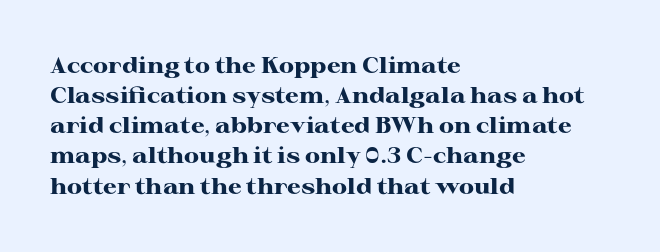
{"italic": "no", "bold": "yes", "underline": "no", "align": "left", "line_spacing": "normal", "line_spacing_ratio": 1.37, "letter_spacing": "normal", "letter_spacing_em": 0.0, "glyph_px": 22}
